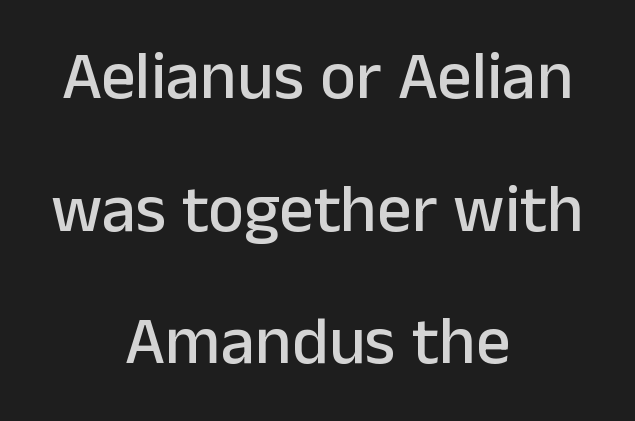
{"serif": "no", "italic": "no", "width": "normal", "stroke_contrast": "low", "x_height": "medium", "monospaced": "no", "underline": "no", "align": "center", "line_spacing": "loose", "line_spacing_ratio": 1.95, "letter_spacing": "normal", "letter_spacing_em": 0.0, "glyph_px": 68}
